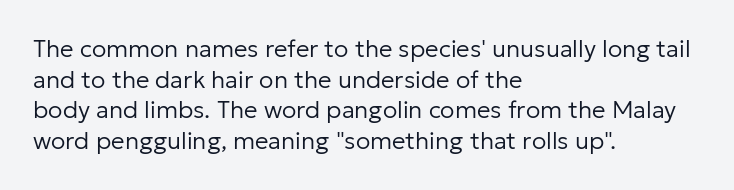
Q: Is the text bold? A: No.
Q: Is the text italic (slanted)? A: No, it is upright.
Q: Is the text underlined? A: No.
Q: How is the paragraph aligned? A: Left-aligned.
Q: Is the spacing between letters normal or unusually wide? A: Normal.
Q: Is the spacing between lines tight, normal or loose? A: Normal.
